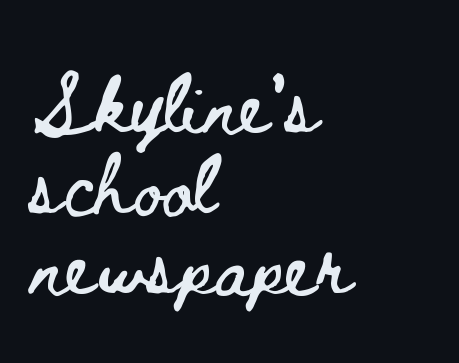
Q: Is the text underlined? A: No.
Q: How is the paragraph aligned? A: Left-aligned.
Q: Is the spacing between letters normal or unusually wide? A: Normal.
Q: Is the spacing between lines tight, normal or loose? A: Normal.
Q: Width (condensed, normal, or wide)? A: Wide.
Q: Stroke contrast? A: Low.
Q: x-height? A: Small.
Q: Monospaced? A: No.
